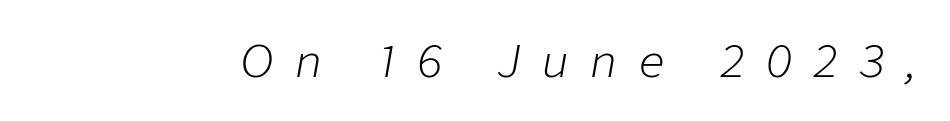
The cut favours lightness, reaching ordinary text weight at its darkest. The letters advance in unequal steps, a hallmark of proportional type. The passage shown is not underscored anywhere. Italic: yes, the glyphs are oblique.
